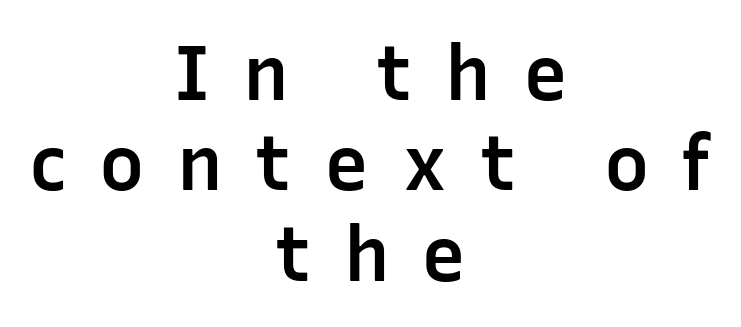
Q: Is the text bold? A: Semi-bold.
Q: Is the text italic (slanted)? A: No, it is upright.
Q: Is the typeface a serif or a sans-serif typeface? A: Sans-serif.
Q: Is the text underlined? A: No.
Q: How is the paragraph aligned? A: Centered.
Q: Is the spacing between letters normal or unusually wide? A: Unusually wide.
Q: Width (condensed, normal, or wide)? A: Normal.
Q: Stroke contrast? A: Low.
Q: x-height? A: Medium.
Q: Monospaced? A: No.
